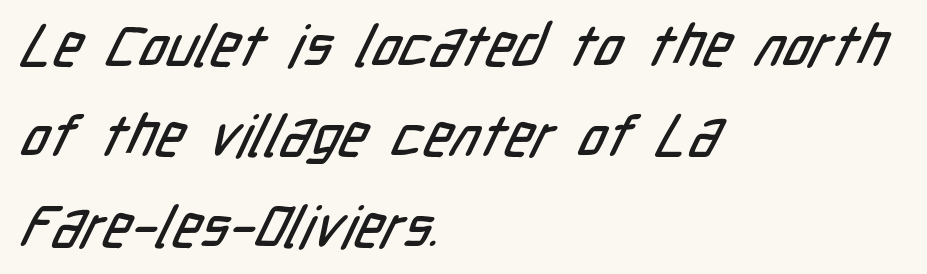
The image shows 58 px condensed sans-serif type; set left-aligned, normal line spacing (1.56x), normal letter spacing, not underlined; low stroke contrast and a medium x-height.
